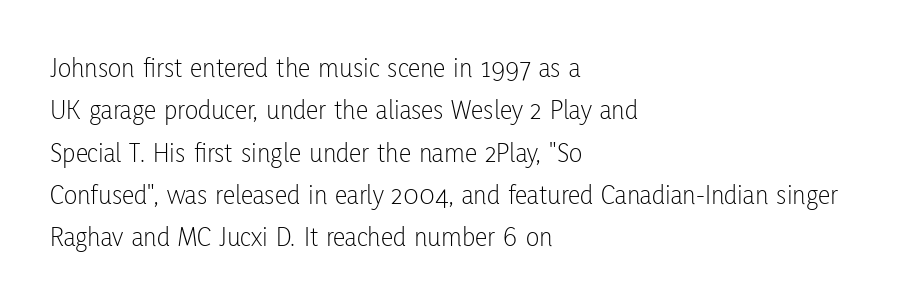
The image shows 28 px light, condensed sans-serif type, upright; set left-aligned, normal line spacing (1.51x), normal letter spacing, not underlined; low stroke contrast and a medium x-height.
